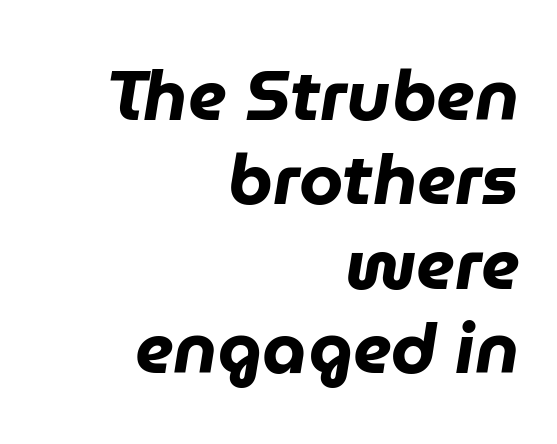
The image shows 71 px heavy type, italic (leaning right); set right-aligned, line spacing 1.19x, normal letter spacing, not underlined; low stroke contrast and a medium x-height.
